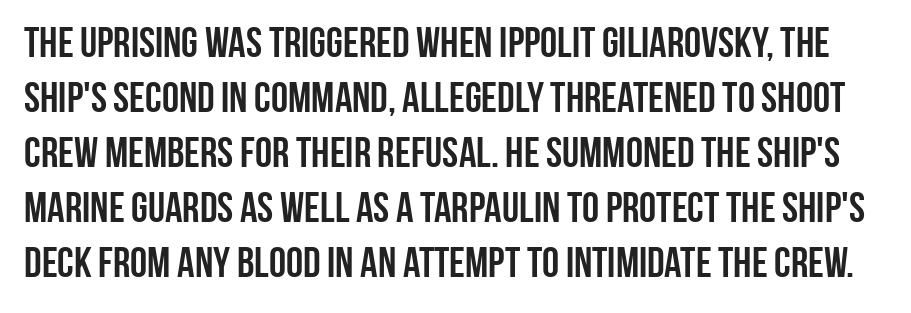
{"serif": "no", "italic": "no", "bold": "yes", "weight": "semibold", "width": "condensed", "stroke_contrast": "low", "x_height": "large", "monospaced": "no", "underline": "no", "line_spacing": "normal", "line_spacing_ratio": 1.28, "letter_spacing": "normal", "letter_spacing_em": 0.0, "glyph_px": 43}
